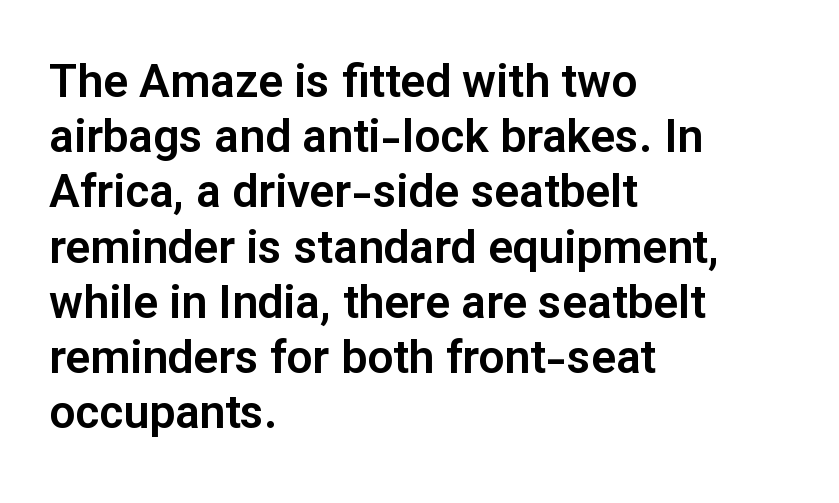
Does extra space separate the letters? No, they use regular spacing. This sample has the flowing, uneven cadence of proportional lettering. Glance below the letters and you will spot only blank space. The rendering shows plain stroke endings on the letterforms — a sans-serif design.
